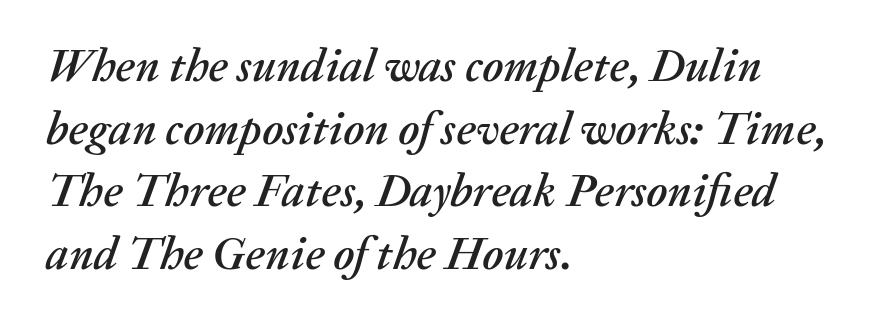
{"italic": "yes", "lean": "right", "slant_degrees": 20, "width": "normal", "stroke_contrast": "medium", "x_height": "medium", "monospaced": "no", "underline": "no", "align": "left", "line_spacing": "normal", "line_spacing_ratio": 1.36, "letter_spacing": "normal", "letter_spacing_em": 0.0, "glyph_px": 46}
